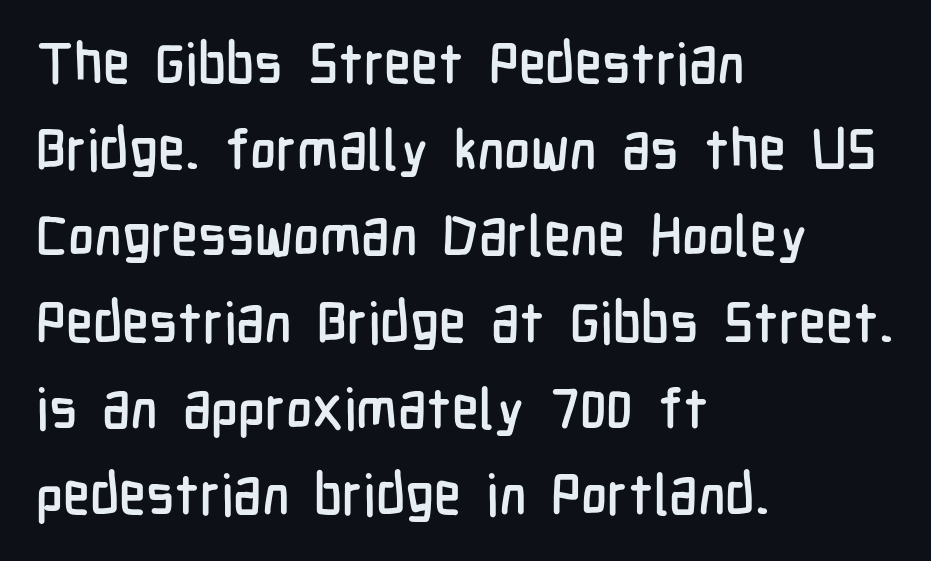
The image shows 56 px condensed sans-serif type, upright; set left-aligned, normal line spacing (1.54x), normal letter spacing, not underlined; low stroke contrast and a medium x-height.
